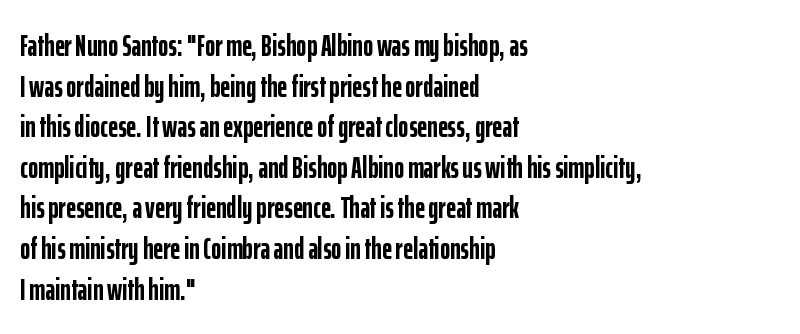
Q: Is the text bold? A: Yes.
Q: Is the text italic (slanted)? A: No, it is upright.
Q: Is the typeface a serif or a sans-serif typeface? A: Sans-serif.
Q: Is the text underlined? A: No.
Q: How is the paragraph aligned? A: Left-aligned.
Q: Is the spacing between letters normal or unusually wide? A: Normal.
Q: Is the spacing between lines tight, normal or loose? A: Normal.
Q: Width (condensed, normal, or wide)? A: Condensed.
Q: Stroke contrast? A: Low.
Q: x-height? A: Medium.
Q: Monospaced? A: No.
